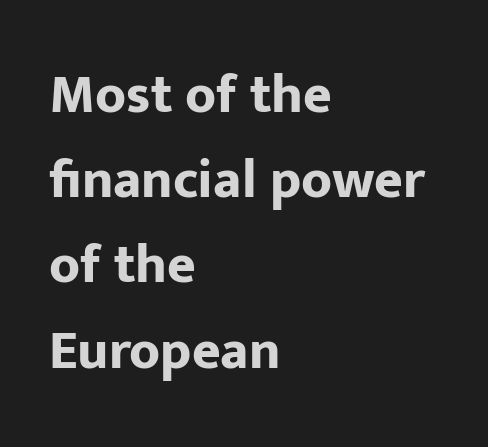
Q: Is the text bold? A: Yes.
Q: Is the text italic (slanted)? A: No, it is upright.
Q: Is the typeface a serif or a sans-serif typeface? A: Sans-serif.
Q: Is the text underlined? A: No.
Q: How is the paragraph aligned? A: Left-aligned.
Q: Is the spacing between letters normal or unusually wide? A: Normal.
Q: Is the spacing between lines tight, normal or loose? A: Normal.
Q: Width (condensed, normal, or wide)? A: Normal.
Q: Stroke contrast? A: Low.
Q: x-height? A: Medium.
Q: Monospaced? A: No.
